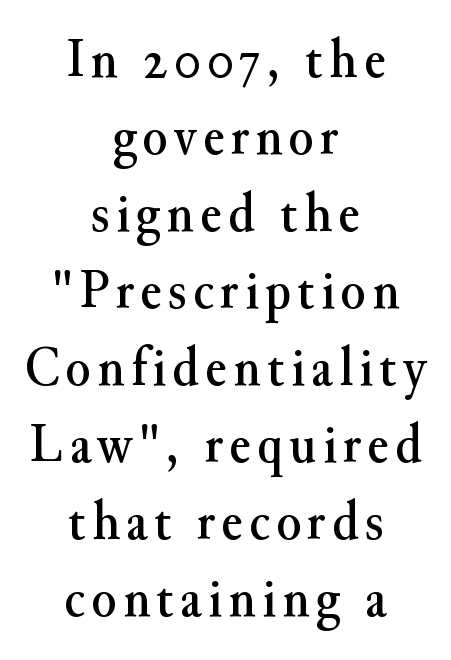
The image shows 57 px serif type, upright; set centered, normal line spacing (1.35x), not underlined; medium stroke contrast and a small x-height.
